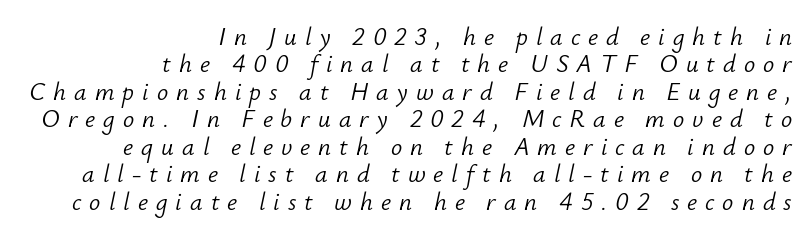
A typesetter would call this leading minimal, almost set solid. These lines have a slow, spaced-out rhythm from letter to letter. The strip under each line holds only bare page. Stem width sits at or under what a default text font uses. Tall strokes in this sample are angled rather than plumb.
